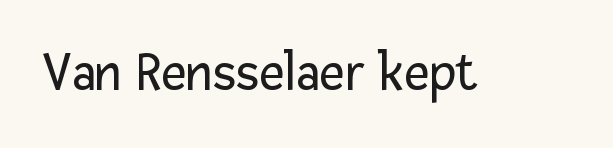
{"serif": "no", "italic": "no", "bold": "no", "weight": "regular", "width": "normal", "stroke_contrast": "low", "x_height": "medium", "monospaced": "no", "underline": "no", "letter_spacing": "normal", "letter_spacing_em": 0.0, "glyph_px": 55}
